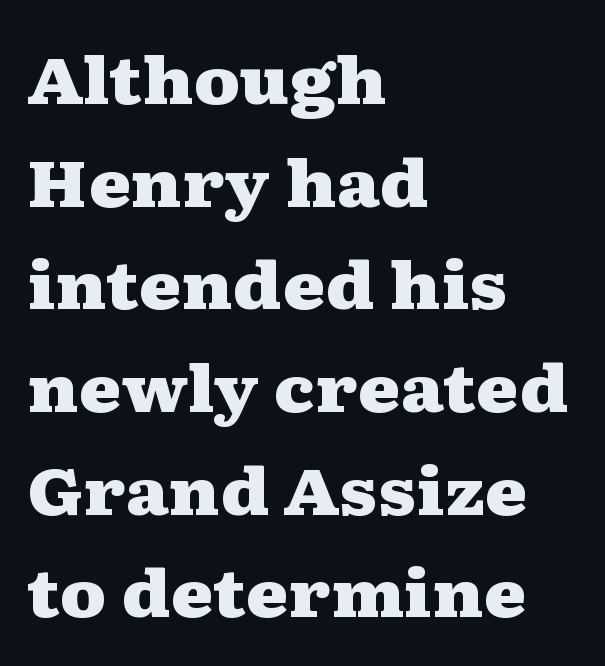
The rag falls on the right side of this text block. Vertically, the passage feels balanced, rows spaced as you'd expect. The glyphs are unaccompanied by any horizontal stroke below them. Posture: vertical.
